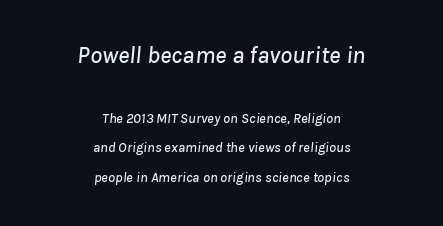
Q: Is the text italic (slanted)? A: Yes, it leans right by about 8 degrees.
Q: Is the text underlined? A: No.
Q: How is the paragraph aligned? A: Centered.
Q: Is the spacing between letters normal or unusually wide? A: Normal.
Q: Is the spacing between lines tight, normal or loose? A: Loose.
Q: Which block of text is set in a larger size, the first (top) or the second (bottom)? A: The first (top) one.
